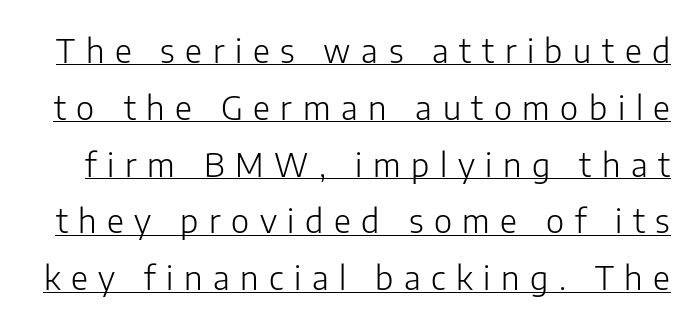
{"serif": "no", "italic": "no", "bold": "no", "weight": "light", "width": "normal", "stroke_contrast": "low", "x_height": "medium", "monospaced": "no", "underline": "yes", "line_spacing_ratio": 1.72, "letter_spacing": "wide", "letter_spacing_em": 0.32, "glyph_px": 33}
